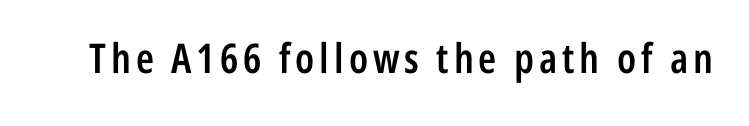
The image shows 41 px semibold, condensed sans-serif type, upright; set not underlined; low stroke contrast and a medium x-height.
